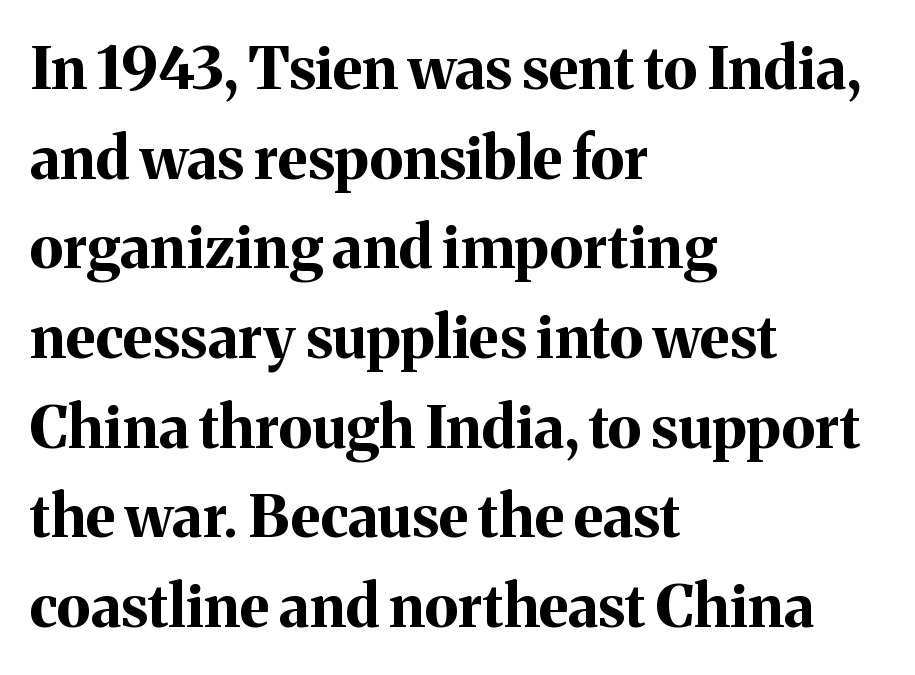
The image shows 59 px bold serif type, upright; set left-aligned, normal line spacing (1.52x), normal letter spacing, not underlined; medium stroke contrast and a medium x-height.
